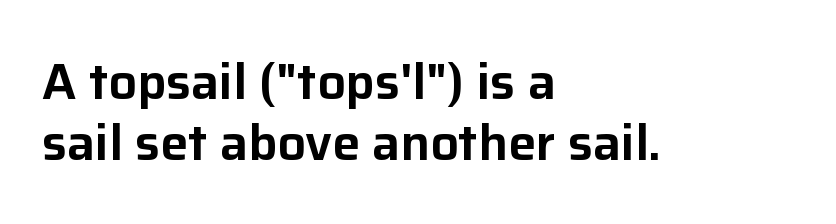
{"serif": "no", "italic": "no", "width": "normal", "stroke_contrast": "low", "x_height": "medium", "monospaced": "no", "underline": "no", "align": "left", "line_spacing_ratio": 1.22, "letter_spacing": "normal", "letter_spacing_em": 0.0, "glyph_px": 50}
